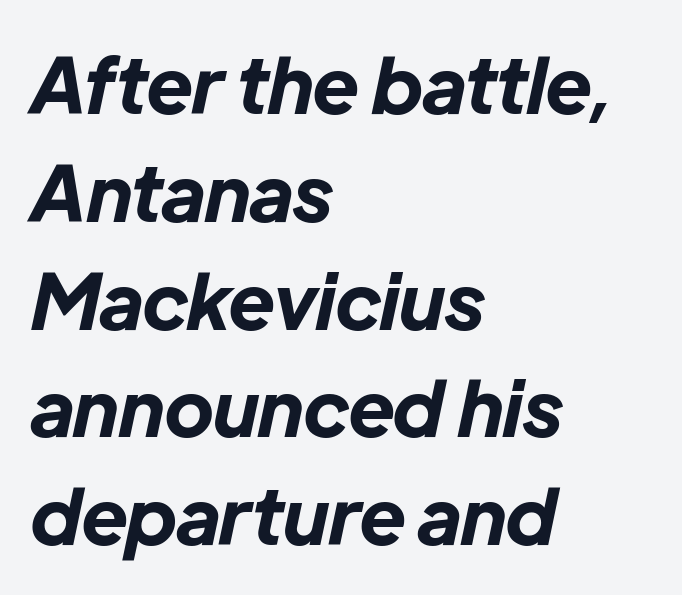
Q: Is the text bold? A: Yes.
Q: Is the text italic (slanted)? A: Yes, it leans right by about 12 degrees.
Q: Is the text underlined? A: No.
Q: How is the paragraph aligned? A: Left-aligned.
Q: Is the spacing between letters normal or unusually wide? A: Normal.
Q: Is the spacing between lines tight, normal or loose? A: Normal.
Q: Width (condensed, normal, or wide)? A: Normal.
Q: Stroke contrast? A: Low.
Q: x-height? A: Medium.
Q: Monospaced? A: No.
